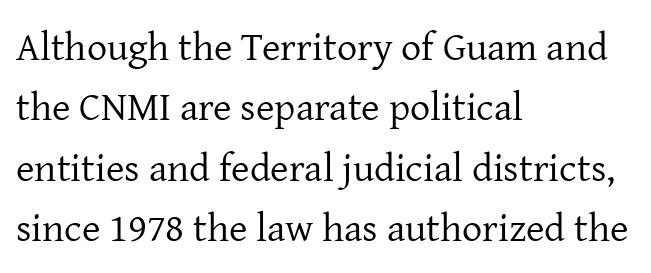
Q: Is the text bold? A: No.
Q: Is the text italic (slanted)? A: No, it is upright.
Q: Is the typeface a serif or a sans-serif typeface? A: Serif.
Q: Is the text underlined? A: No.
Q: How is the paragraph aligned? A: Left-aligned.
Q: Is the spacing between letters normal or unusually wide? A: Normal.
Q: Is the spacing between lines tight, normal or loose? A: Normal.
Q: Width (condensed, normal, or wide)? A: Normal.
Q: Stroke contrast? A: Low.
Q: x-height? A: Medium.
Q: Monospaced? A: No.
